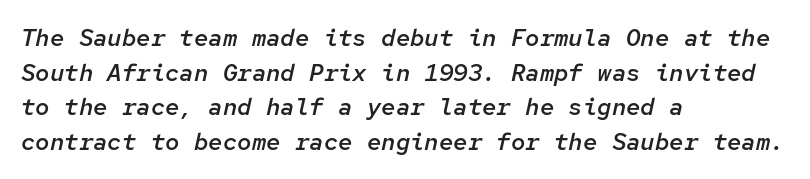
The image shows 24 px text type, italic (leaning right); set left-aligned, normal line spacing (1.44x), normal letter spacing, not underlined.
